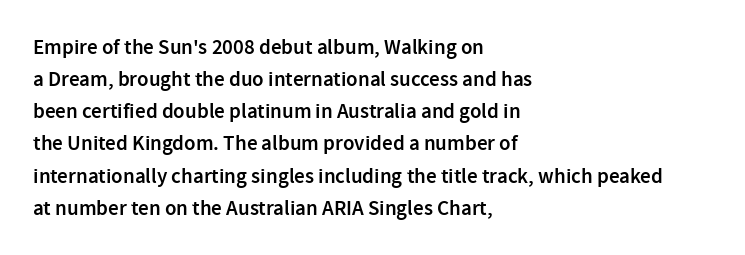
Regular leading. This sample is left-justified, so line endings fall wherever the words run out. Honestly, the letter spacing is just normal — you wouldn't notice it. The glyphs are unaccompanied by any horizontal stroke below them. Every letter is mildly thick-stroked: semibold rather than bold.
